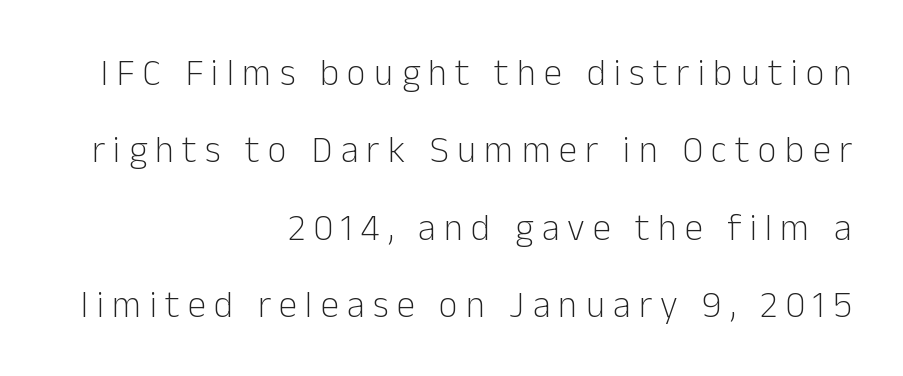
{"serif": "no", "italic": "no", "bold": "no", "weight": "light", "width": "normal", "stroke_contrast": "low", "x_height": "medium", "monospaced": "no", "underline": "no", "align": "right", "line_spacing": "loose", "line_spacing_ratio": 2.09, "letter_spacing": "wide", "letter_spacing_em": 0.22, "glyph_px": 37}
